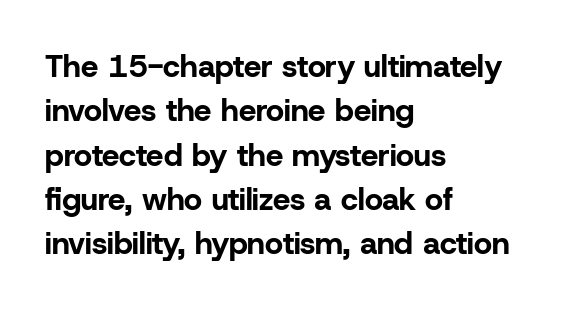
What's the leading like? Ordinary, nothing unusual. These lines were composed using upright roman letters. Nope, no serifs anywhere on these letters. Where is the straight margin? On the left. The rendering uses a bold face; every stroke is thick and dark. Character widths vary here, with narrow letters taking less room than wide ones.
